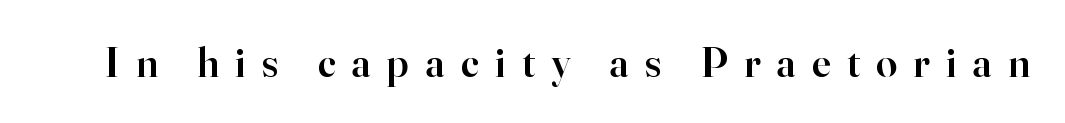
The image shows 42 px semibold serif type, upright; set unusually wide letter spacing (+0.39 em), not underlined; high stroke contrast and a small x-height.
